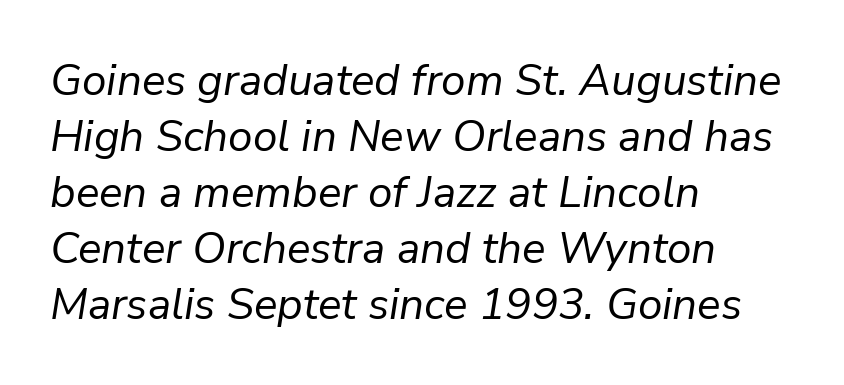
Notice how the stems are inclined rather than vertical — that's the hallmark of italics. Letters have the restrained weight of plain body copy at most. The glyphs are unaccompanied by any horizontal stroke below them. Looks like regular typesetting: each glyph gets only the width it needs. Compared with typical body copy, the letter spacing here is the same. Horizontal bands of white between lines are of average thickness.
